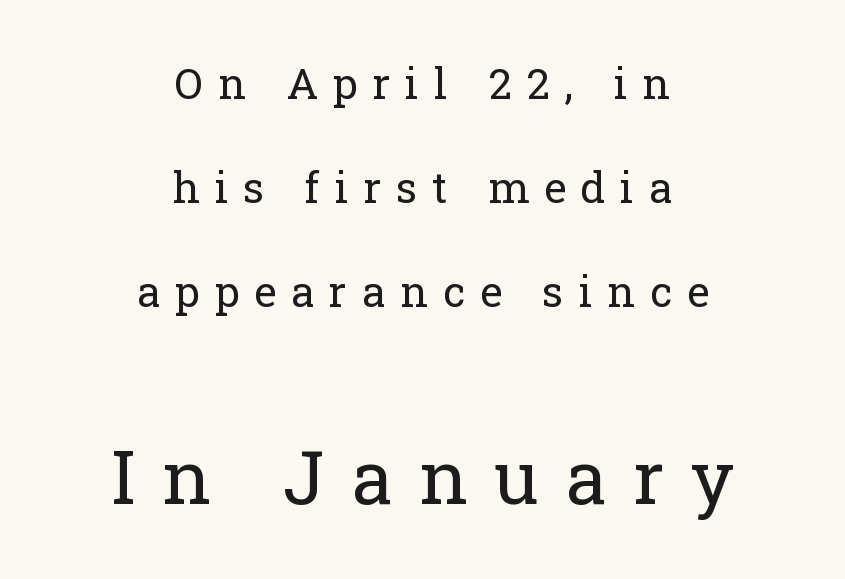
The image shows 74 px regular-weight serif type, upright; set centered, loose line spacing (2.48x), unusually wide letter spacing (+0.36 em), not underlined; the second (bottom) block is 1.76x larger; low stroke contrast and a medium x-height.
